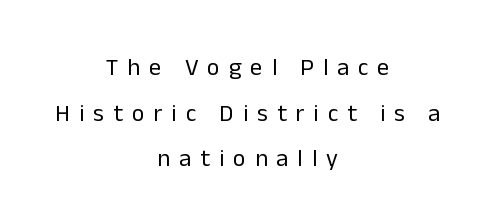
Q: Is the text bold? A: No.
Q: Is the text italic (slanted)? A: No, it is upright.
Q: Is the text underlined? A: No.
Q: How is the paragraph aligned? A: Centered.
Q: Is the spacing between letters normal or unusually wide? A: Unusually wide.
Q: Is the spacing between lines tight, normal or loose? A: Loose.
